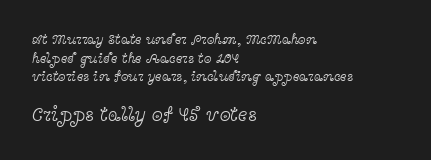
{"bold": "no", "underline": "no", "align": "left", "line_spacing": "normal", "line_spacing_ratio": 1.33, "letter_spacing": "normal", "letter_spacing_em": 0.0, "larger_block": "second", "size_ratio": 1.43, "glyph_px": 20}
